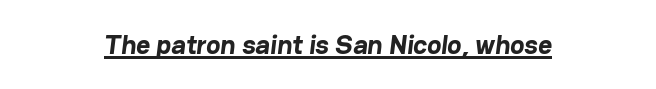
{"bold": "yes", "underline": "yes", "align": "center", "letter_spacing": "normal", "letter_spacing_em": 0.0, "glyph_px": 27}
